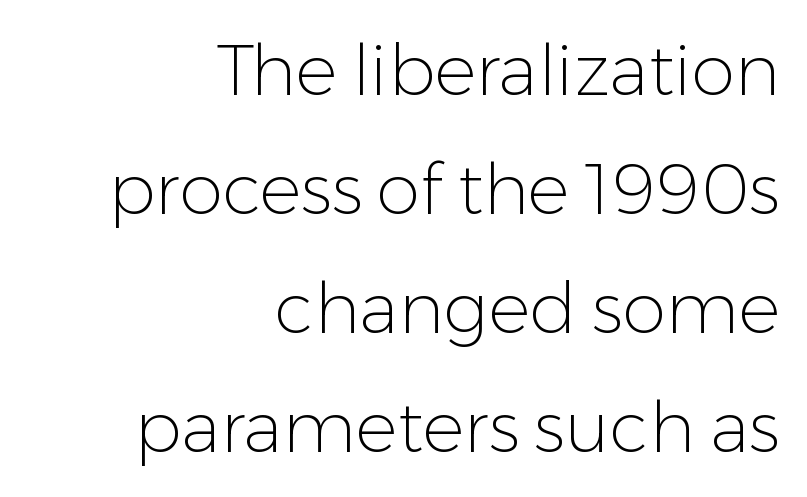
Q: Is the text bold? A: No.
Q: Is the text italic (slanted)? A: No, it is upright.
Q: Is the typeface a serif or a sans-serif typeface? A: Sans-serif.
Q: Is the text underlined? A: No.
Q: How is the paragraph aligned? A: Right-aligned.
Q: Is the spacing between letters normal or unusually wide? A: Normal.
Q: Is the spacing between lines tight, normal or loose? A: Normal.
Q: Width (condensed, normal, or wide)? A: Normal.
Q: Stroke contrast? A: Low.
Q: x-height? A: Medium.
Q: Monospaced? A: No.
